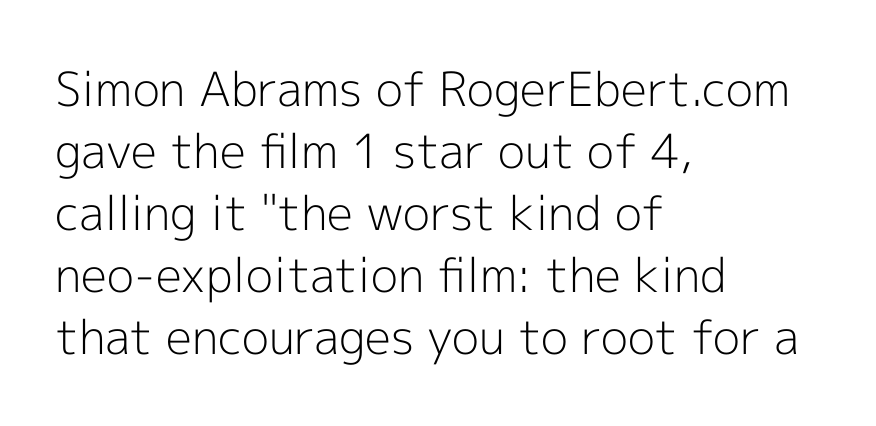
The image shows 47 px light sans-serif type, upright; set left-aligned, normal line spacing (1.32x), normal letter spacing, not underlined; a medium x-height.
